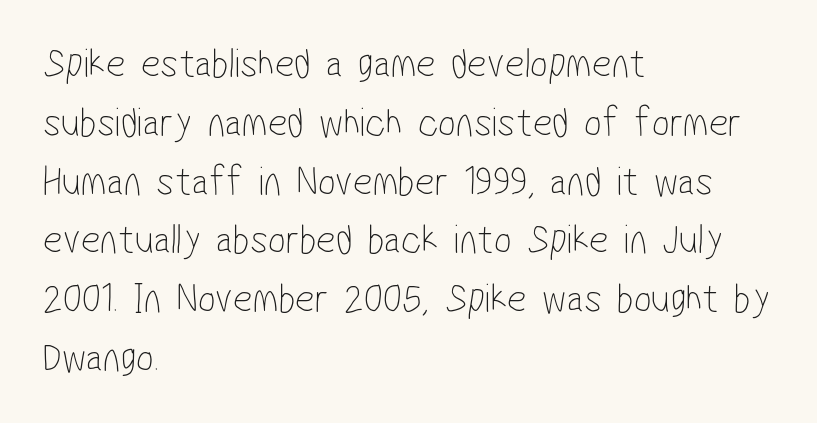
Q: Is the text bold? A: No.
Q: Is the typeface a serif or a sans-serif typeface? A: Sans-serif.
Q: Is the text underlined? A: No.
Q: How is the paragraph aligned? A: Left-aligned.
Q: Is the spacing between letters normal or unusually wide? A: Normal.
Q: Is the spacing between lines tight, normal or loose? A: Normal.
Q: Width (condensed, normal, or wide)? A: Condensed.
Q: Stroke contrast? A: Low.
Q: x-height? A: Medium.
Q: Monospaced? A: No.
